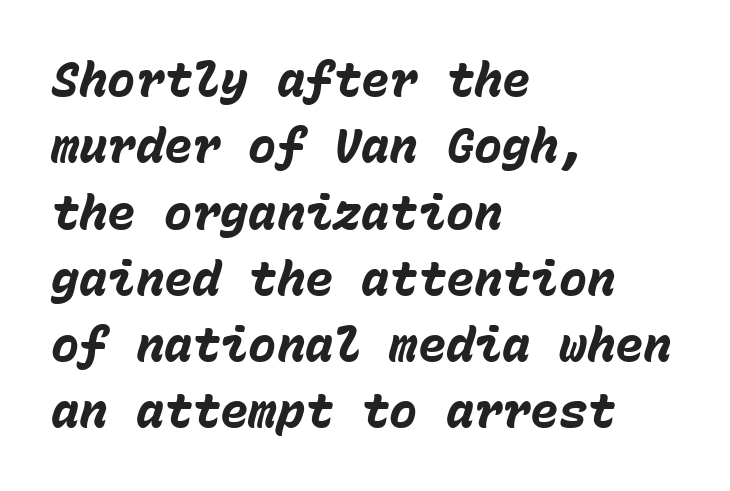
Only glyphs here, with clear space below each row. As a designer I'd log this as weight 700, bold. The setting favours the left margin, as ordinary paragraphs usually do. Spacing verdict: monospaced, one width for all characters. Compared with typical body copy, the letter spacing here is the same.
